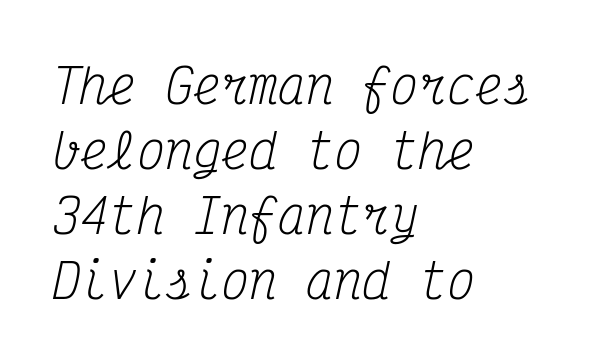
{"serif": "yes", "italic": "yes", "lean": "right", "slant_degrees": 12, "bold": "no", "weight": "regular", "width": "condensed", "stroke_contrast": "medium", "x_height": "medium", "monospaced": "yes", "underline": "no", "align": "left", "line_spacing": "normal", "line_spacing_ratio": 1.38, "letter_spacing": "normal", "letter_spacing_em": 0.0, "glyph_px": 47}
